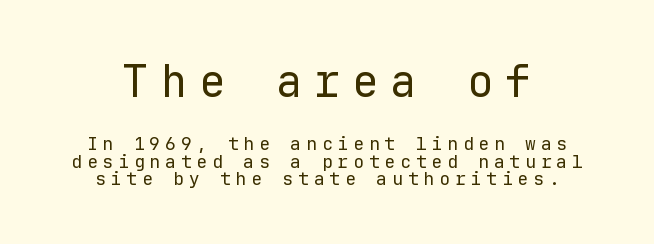
The image shows 44 px regular-weight sans-serif type, upright, monospaced; set centered, tight line spacing (0.99x), unusually wide letter spacing (+0.27 em), not underlined; the first (top) block is 2.44x larger; low stroke contrast and a medium x-height.
